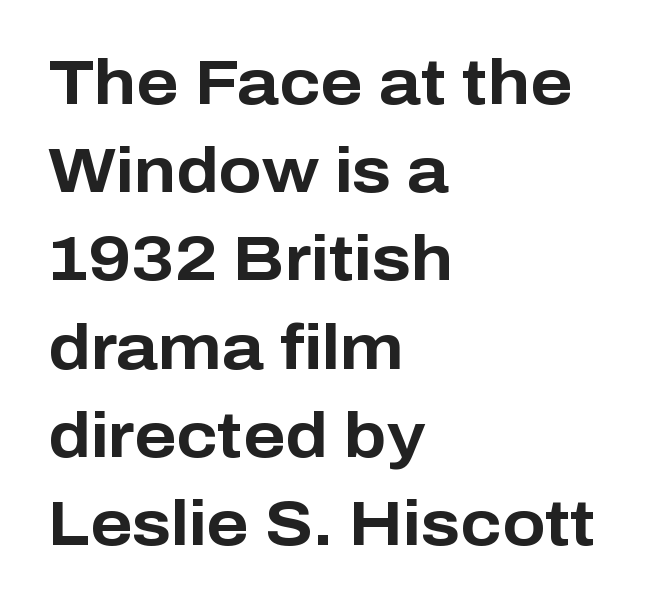
Q: Is the text bold? A: Yes.
Q: Is the text italic (slanted)? A: No, it is upright.
Q: Is the typeface a serif or a sans-serif typeface? A: Sans-serif.
Q: Is the text underlined? A: No.
Q: How is the paragraph aligned? A: Left-aligned.
Q: Is the spacing between letters normal or unusually wide? A: Normal.
Q: Is the spacing between lines tight, normal or loose? A: Normal.
Q: Width (condensed, normal, or wide)? A: Normal.
Q: Stroke contrast? A: Low.
Q: x-height? A: Medium.
Q: Monospaced? A: No.
